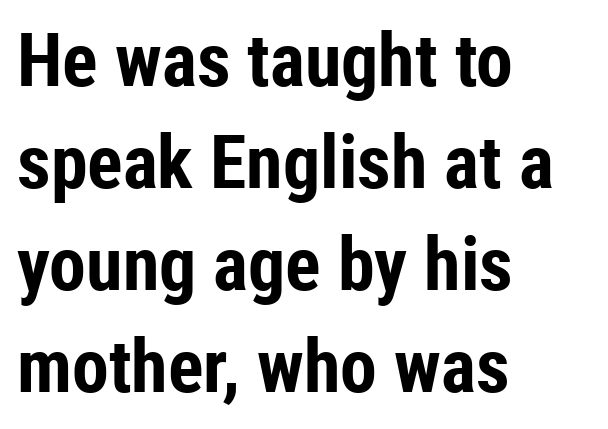
Q: Is the text bold? A: Yes.
Q: Is the text italic (slanted)? A: No, it is upright.
Q: Is the typeface a serif or a sans-serif typeface? A: Sans-serif.
Q: Is the text underlined? A: No.
Q: How is the paragraph aligned? A: Left-aligned.
Q: Is the spacing between letters normal or unusually wide? A: Normal.
Q: Is the spacing between lines tight, normal or loose? A: Normal.
Q: Width (condensed, normal, or wide)? A: Condensed.
Q: Stroke contrast? A: Low.
Q: x-height? A: Medium.
Q: Monospaced? A: No.
